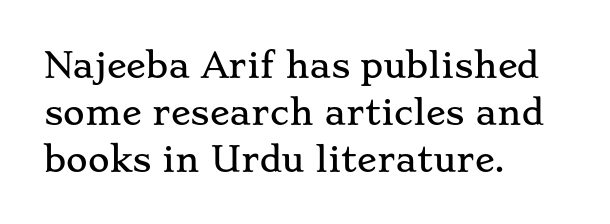
{"serif": "yes", "italic": "no", "width": "wide", "stroke_contrast": "low", "x_height": "small", "monospaced": "no", "underline": "no", "align": "left", "line_spacing": "normal", "line_spacing_ratio": 1.42, "letter_spacing": "normal", "letter_spacing_em": 0.0, "glyph_px": 33}
